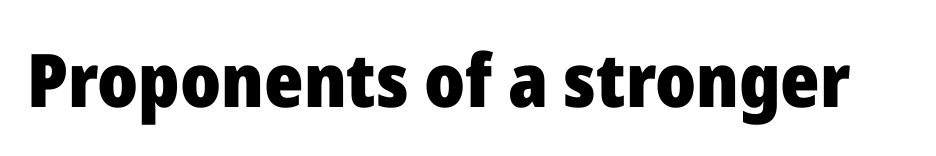
The image shows 74 px heavy sans-serif type, upright; set normal letter spacing, not underlined; low stroke contrast and a medium x-height.
